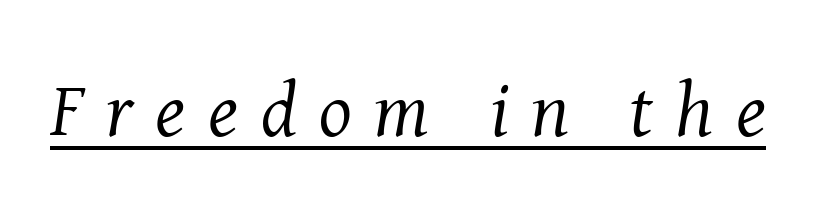
Characters are canted at an angle relative to the baseline's perpendicular. Tracking value appears strongly positive — letters spread wide. Is this a fixed-width face? No — the glyphs have proportional, varying widths. Look at the bottom of the vertical strokes: they flare into serifs here.
